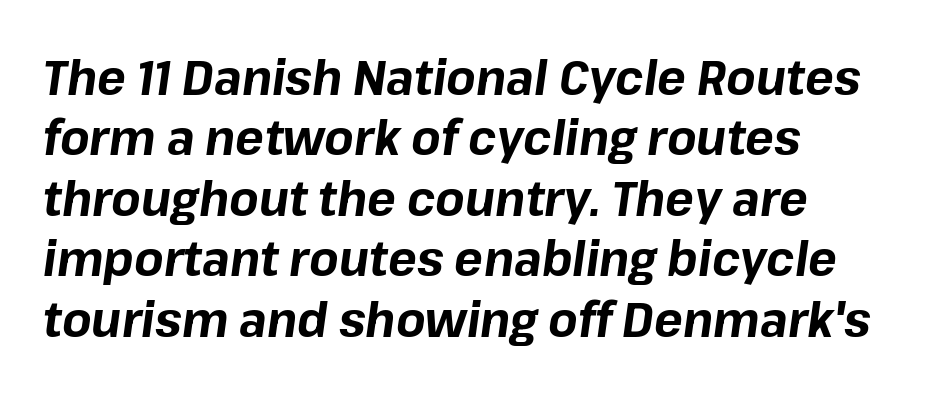
The image shows 48 px bold type, italic (leaning right); set left-aligned, normal line spacing (1.26x), normal letter spacing, not underlined; low stroke contrast and a medium x-height.
